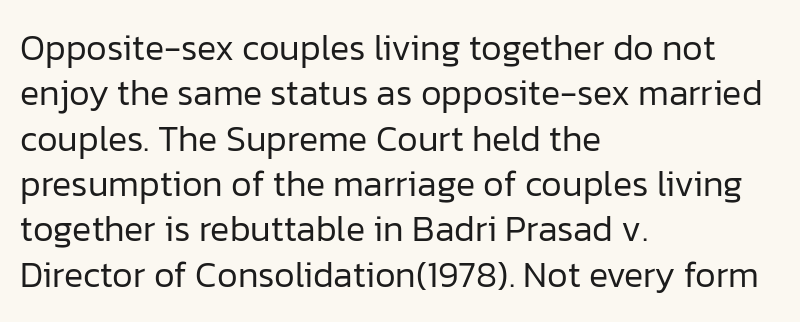
The image shows 36 px regular-weight sans-serif type, upright; set left-aligned, normal line spacing (1.26x), normal letter spacing, not underlined; low stroke contrast and a medium x-height.
